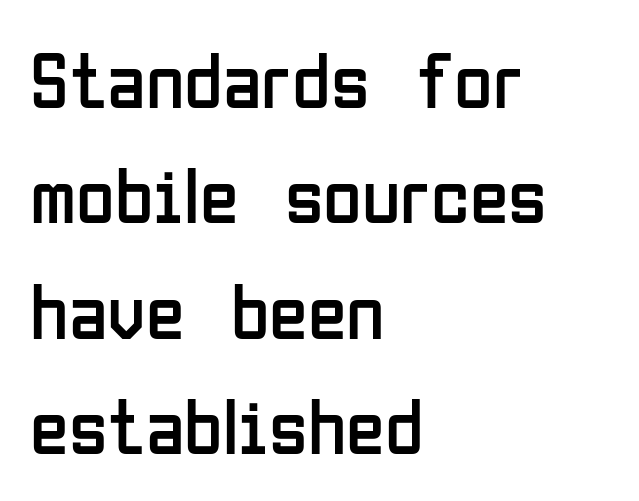
{"serif": "no", "italic": "no", "bold": "no", "weight": "regular", "width": "condensed", "stroke_contrast": "low", "x_height": "medium", "monospaced": "no", "underline": "no", "align": "left", "line_spacing": "normal", "line_spacing_ratio": 1.46, "letter_spacing": "normal", "letter_spacing_em": 0.0, "glyph_px": 79}
